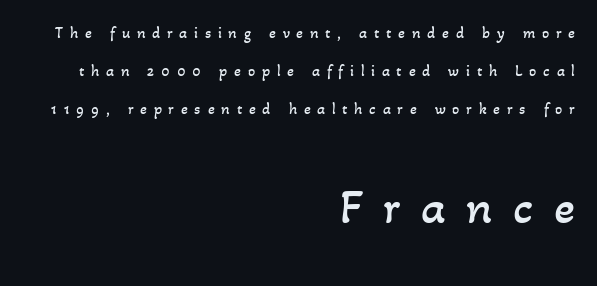
The image shows 49 px regular-weight type; set right-aligned, loose line spacing (2.37x), unusually wide letter spacing (+0.42 em), not underlined; the second (bottom) block is 3.06x larger; low stroke contrast and a small x-height.
